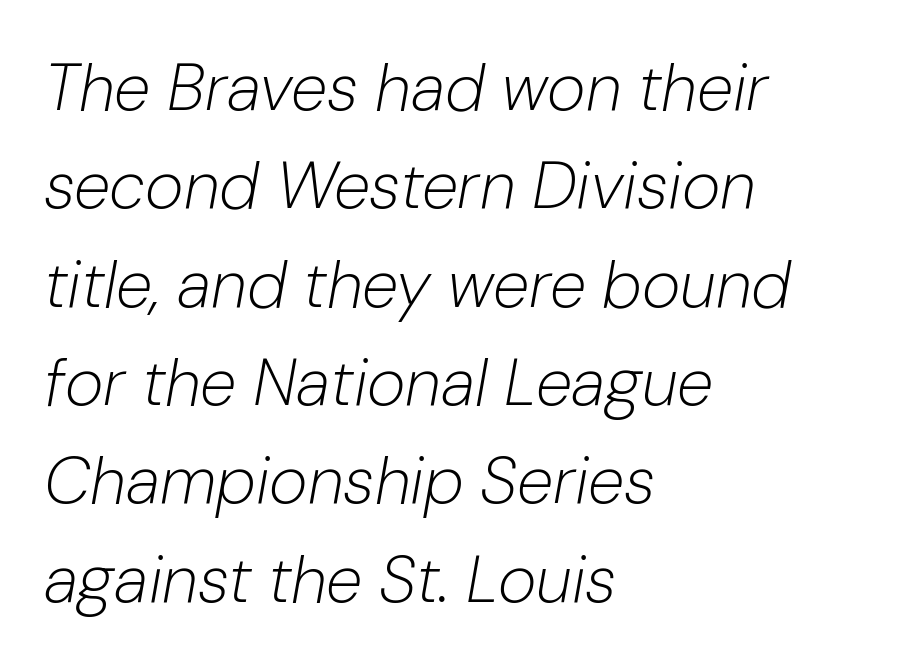
Tracking here is standard; glyphs follow each other at the usual distance. Clear beneath every line of the passage. In terms of posture, this sample is oblique. Casual observation: everything's shoved over to the left. Character widths vary here, with narrow letters taking less room than wide ones.
